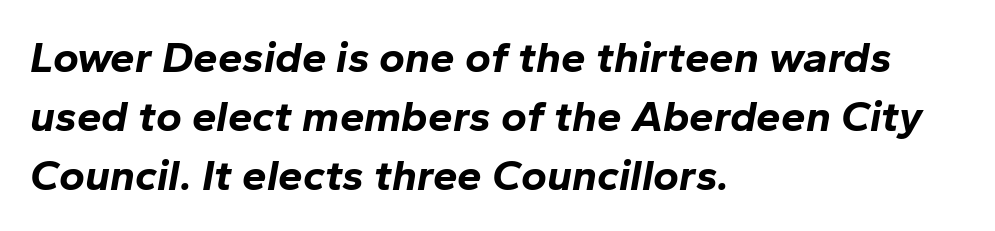
Teacher's note: observe the even left margin — that is flush-left alignment. The axis of the letterforms is tilted away from vertical. Here the designer chose a conventional face with non-uniform glyph widths. The type is set solid horizontally, with unmodified tracking.
